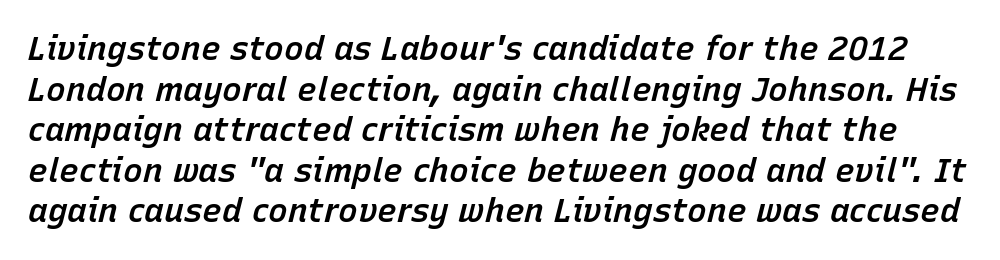
Q: Is the text bold? A: Semi-bold.
Q: Is the text italic (slanted)? A: Yes, it leans right by about 15 degrees.
Q: Is the text underlined? A: No.
Q: Is the spacing between letters normal or unusually wide? A: Normal.
Q: Width (condensed, normal, or wide)? A: Normal.
Q: Stroke contrast? A: Low.
Q: x-height? A: Medium.
Q: Monospaced? A: No.
